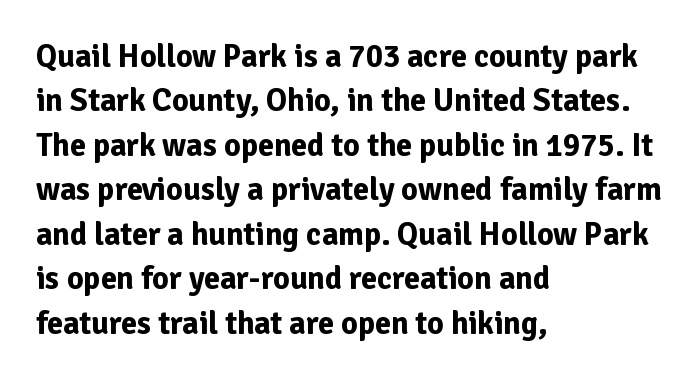
Leading matches the norm, producing a regular column. Nothing sits at the stroke ends, so this counts as sans-serif. Note the varied advance widths — an 'i' is clearly narrower than an 'm'. Just letters on the line, the space beneath them empty. Posture: vertical. The glyphs have the mass of a bold cut.
